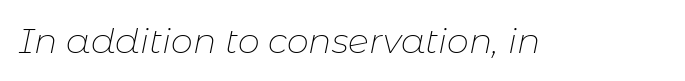
Q: Is the text bold? A: No.
Q: Is the text italic (slanted)? A: Yes, it leans right by about 11 degrees.
Q: Is the text underlined? A: No.
Q: Is the spacing between letters normal or unusually wide? A: Normal.
Q: Width (condensed, normal, or wide)? A: Normal.
Q: Stroke contrast? A: Low.
Q: x-height? A: Medium.
Q: Monospaced? A: No.
